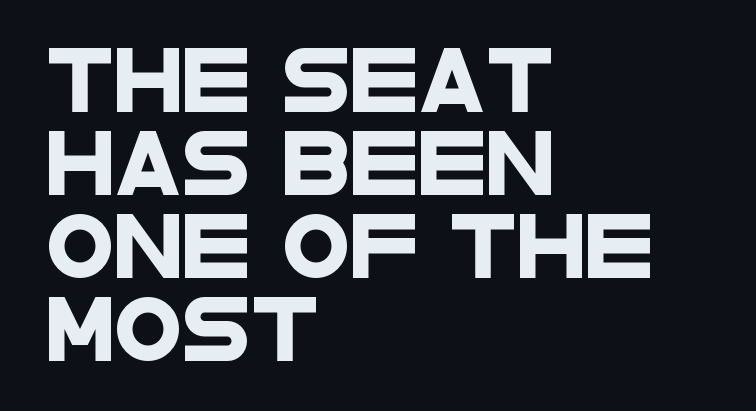
Compared with a centered layout, this one pins lines to the left instead. Whoever set this chose a conventional vertical rhythm. The line texture is even and compact thanks to regular tracking. Has an underline been added? It has not. A typesetter would label this face a sans. Think of a printed novel: that variable character pitch is what you see here.
